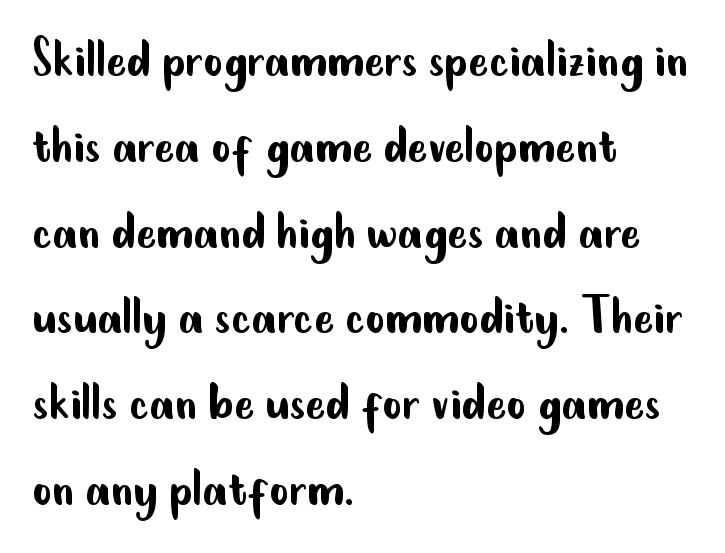
The image shows 60 px regular-weight, condensed sans-serif type, upright; set left-aligned, normal line spacing (1.43x), normal letter spacing, not underlined; low stroke contrast and a small x-height.
